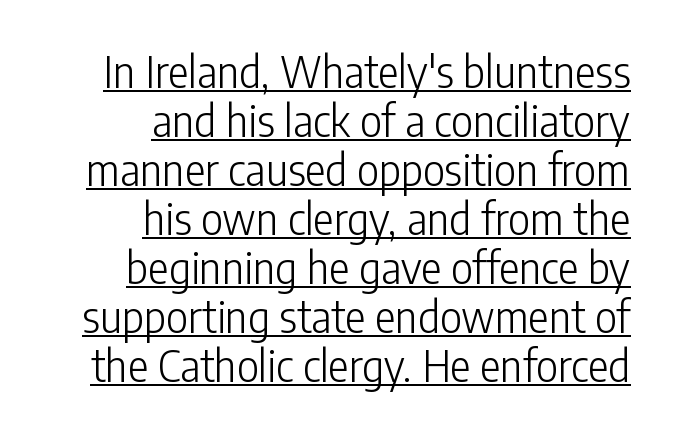
The image shows 43 px light, condensed sans-serif type, upright; set right-aligned, tight line spacing (1.14x), normal letter spacing, underlined; low stroke contrast and a medium x-height.
